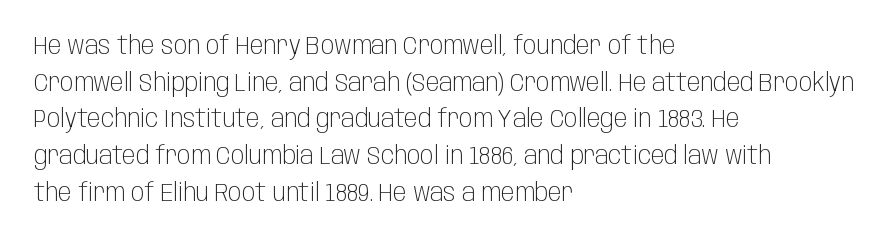
{"italic": "no", "bold": "no", "underline": "no", "align": "left", "line_spacing": "normal", "line_spacing_ratio": 1.47, "letter_spacing": "normal", "letter_spacing_em": 0.0, "glyph_px": 25}
